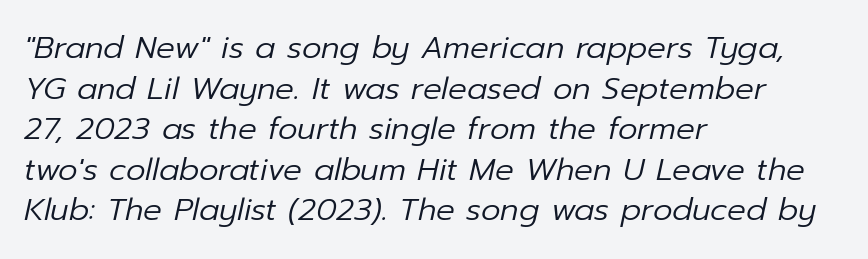
Q: Is the text bold? A: No.
Q: Is the text italic (slanted)? A: Yes, it leans right by about 12 degrees.
Q: Is the text underlined? A: No.
Q: How is the paragraph aligned? A: Left-aligned.
Q: Is the spacing between letters normal or unusually wide? A: Normal.
Q: Is the spacing between lines tight, normal or loose? A: Normal.
Q: Width (condensed, normal, or wide)? A: Normal.
Q: Stroke contrast? A: Low.
Q: x-height? A: Medium.
Q: Monospaced? A: No.
